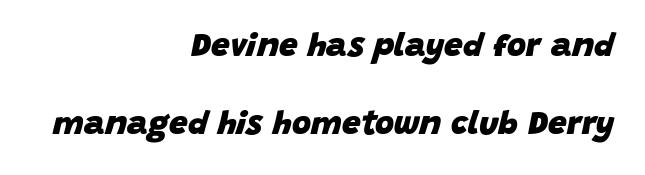
Q: Is the text bold? A: Yes.
Q: Is the text italic (slanted)? A: Yes, it leans right by about 15 degrees.
Q: Is the text underlined? A: No.
Q: How is the paragraph aligned? A: Right-aligned.
Q: Is the spacing between letters normal or unusually wide? A: Normal.
Q: Is the spacing between lines tight, normal or loose? A: Loose.
Q: Width (condensed, normal, or wide)? A: Normal.
Q: Stroke contrast? A: Low.
Q: x-height? A: Large.
Q: Monospaced? A: No.
